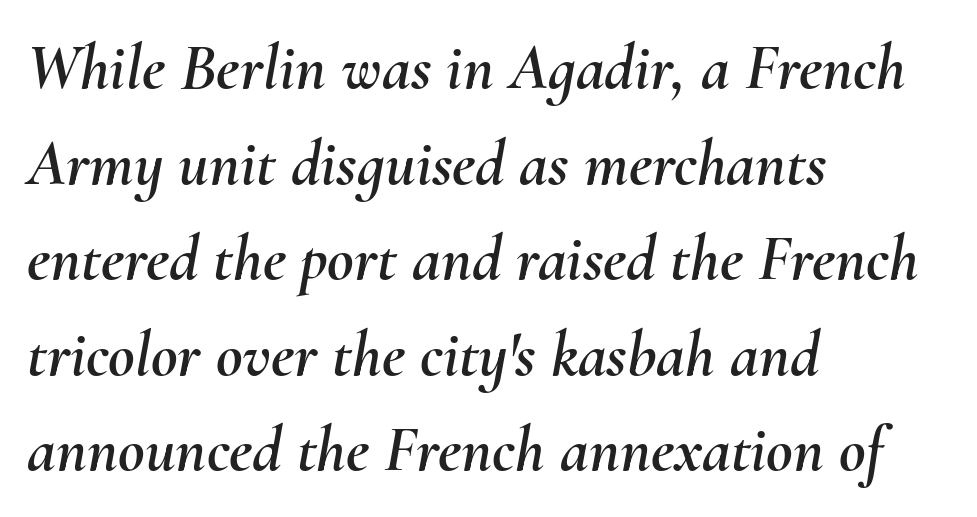
{"italic": "yes", "lean": "right", "slant_degrees": 10, "width": "normal", "stroke_contrast": "medium", "x_height": "small", "monospaced": "no", "underline": "no", "align": "left", "line_spacing": "normal", "line_spacing_ratio": 1.47, "letter_spacing": "normal", "letter_spacing_em": 0.0, "glyph_px": 65}
